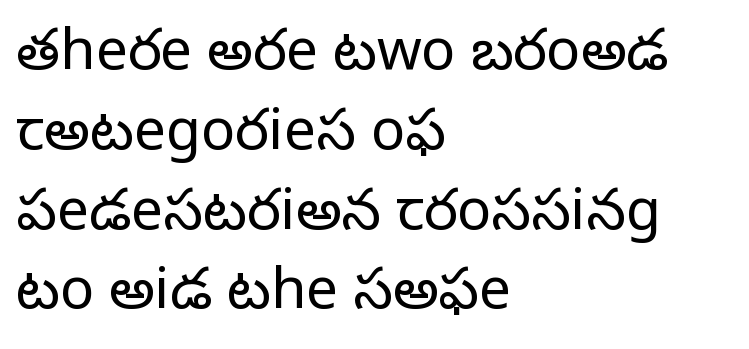
The image shows 57 px light sans-serif type, upright; set left-aligned, normal line spacing (1.4x), normal letter spacing, not underlined; low stroke contrast and a medium x-height.
